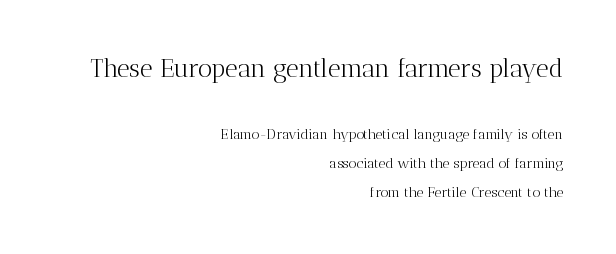
{"italic": "no", "bold": "no", "underline": "no", "align": "right", "line_spacing": "loose", "line_spacing_ratio": 2.07, "letter_spacing": "normal", "letter_spacing_em": 0.0, "larger_block": "first", "size_ratio": 1.79, "glyph_px": 25}
